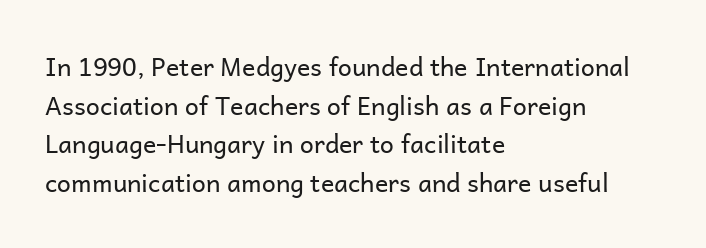
Notice how descenders clear the ascenders below comfortably — that's standard leading. Posture: vertical. Letter spacing: default. This rendering uses left alignment, leaving the right contour irregular.
